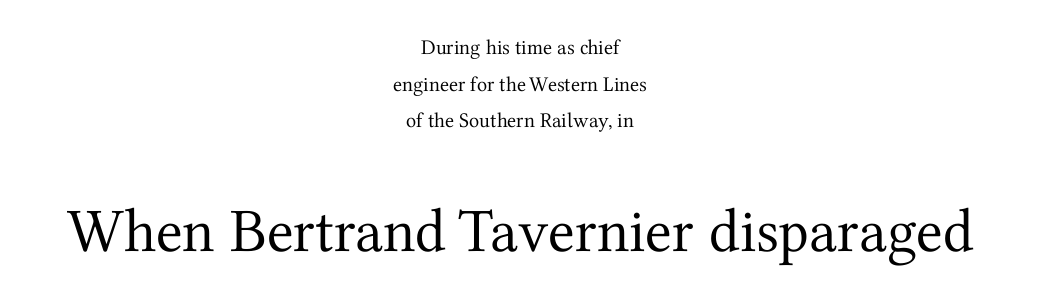
{"serif": "yes", "italic": "no", "bold": "no", "weight": "regular", "width": "normal", "stroke_contrast": "medium", "x_height": "medium", "monospaced": "no", "underline": "no", "align": "center", "line_spacing_ratio": 1.75, "letter_spacing": "normal", "letter_spacing_em": 0.0, "larger_block": "second", "size_ratio": 2.95, "glyph_px": 62}
